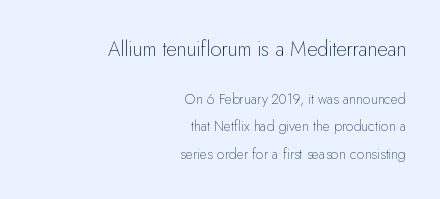
{"italic": "no", "bold": "no", "underline": "no", "align": "right", "line_spacing": "loose", "line_spacing_ratio": 1.95, "letter_spacing": "normal", "letter_spacing_em": 0.0, "larger_block": "first", "size_ratio": 1.43, "glyph_px": 20}
